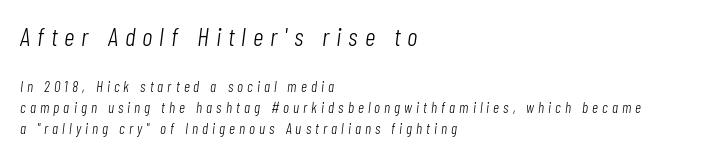
{"italic": "yes", "lean": "right", "slant_degrees": 7, "bold": "no", "underline": "no", "align": "left", "line_spacing": "normal", "line_spacing_ratio": 1.39, "letter_spacing": "wide", "letter_spacing_em": 0.27, "larger_block": "first", "size_ratio": 1.73, "glyph_px": 26}
